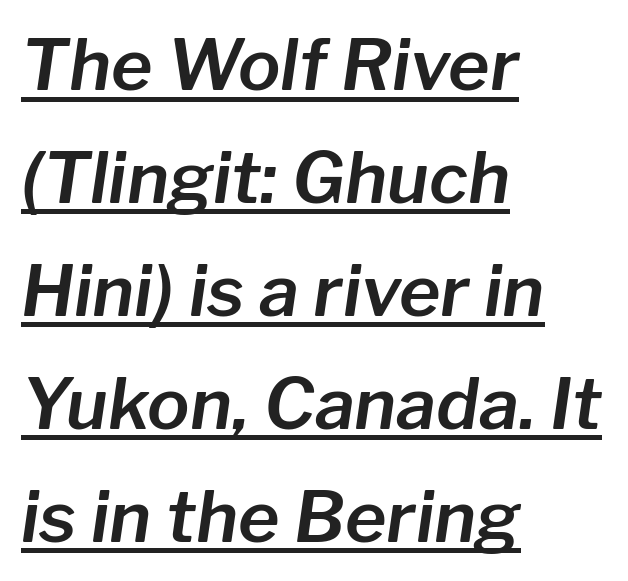
Q: Is the text italic (slanted)? A: Yes, it leans right by about 8 degrees.
Q: Is the text underlined? A: Yes.
Q: How is the paragraph aligned? A: Left-aligned.
Q: Is the spacing between letters normal or unusually wide? A: Normal.
Q: Is the spacing between lines tight, normal or loose? A: Normal.
Q: Width (condensed, normal, or wide)? A: Normal.
Q: Stroke contrast? A: Low.
Q: x-height? A: Medium.
Q: Monospaced? A: No.
